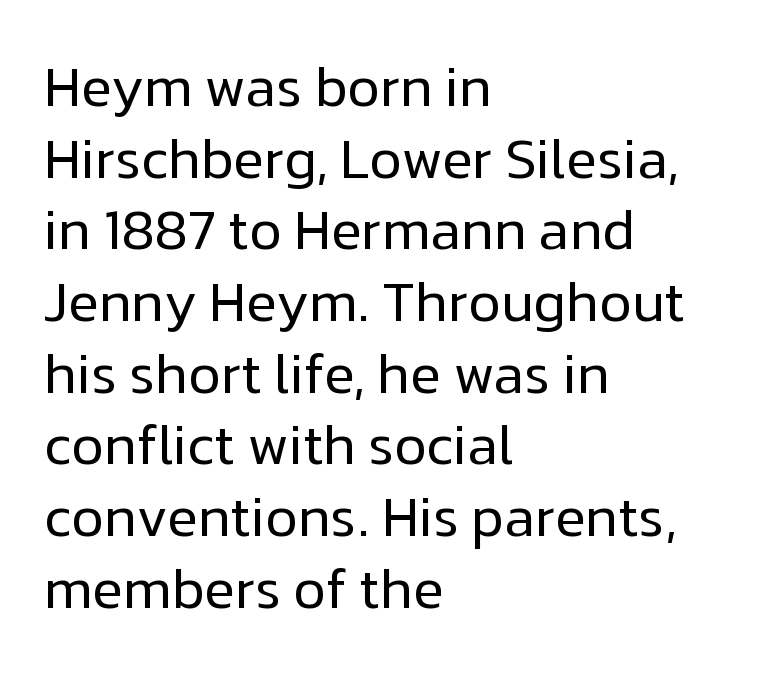
The passage shown has conventional tracking throughout. Is the type heavy? It reads as light-to-regular instead. Check where the strokes stop: nothing finishes them off — pure sans. The glyphs are unaccompanied by any horizontal stroke below them. Italic: no, the glyphs are upright roman. Line beginnings align vertically; line endings do not.
